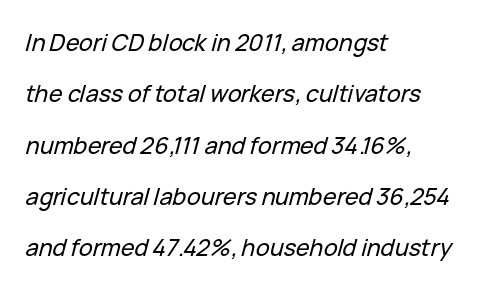
The image shows 23 px text type, italic (leaning right); set left-aligned, loose line spacing (2.23x), normal letter spacing, not underlined.
